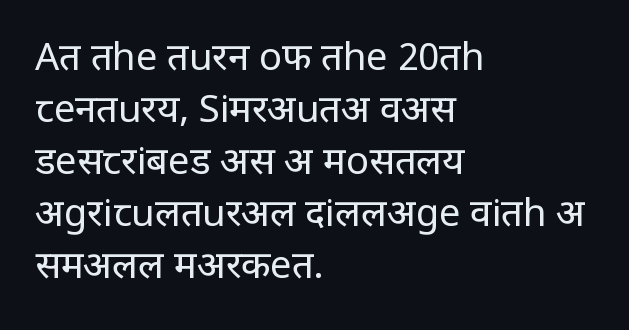
Do the characters align in a grid? No, the font is proportional. Stems here are at most as thick as an everyday book face. Honestly, there is no underline to notice here at all. This is sans-serif lettering, the kind often seen on screens and signage. The setting favours the left margin, as ordinary paragraphs usually do.
